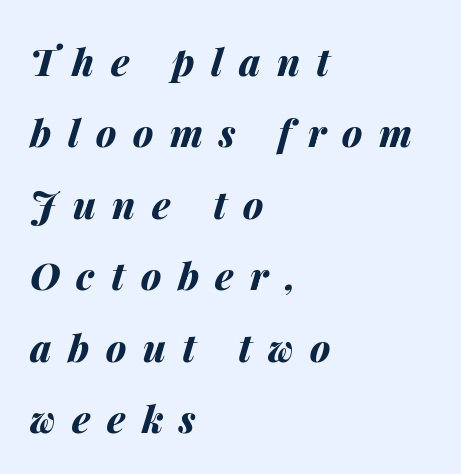
{"italic": "yes", "lean": "right", "slant_degrees": 14, "bold": "yes", "weight": "bold", "width": "normal", "stroke_contrast": "medium", "x_height": "medium", "monospaced": "no", "underline": "no", "align": "left", "line_spacing_ratio": 1.88, "letter_spacing": "wide", "letter_spacing_em": 0.43, "glyph_px": 38}
